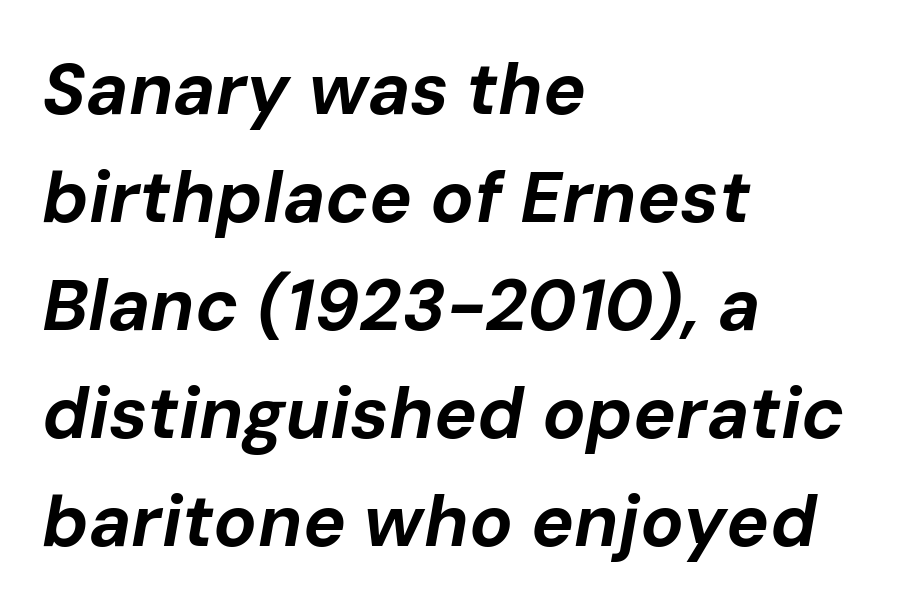
The image shows 72 px bold type, italic (leaning right); set left-aligned, normal line spacing (1.5x), normal letter spacing, not underlined; low stroke contrast and a medium x-height.
